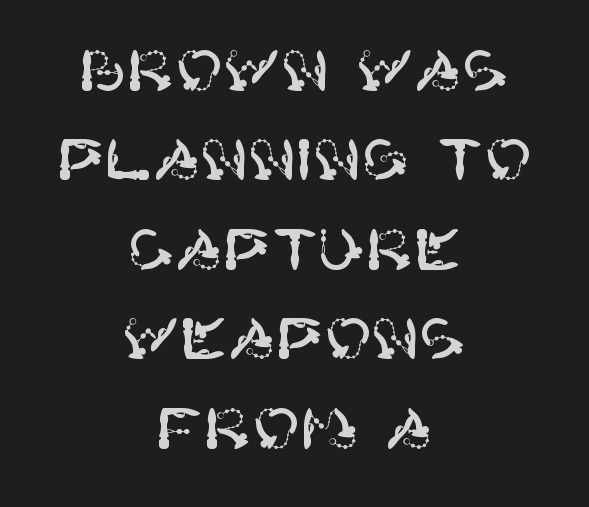
Students, note that the glyphs here touch the page at normal intervals. Ordinary non-slanted type is in use. Short and long lines alike share a common midpoint. Honestly, there is no underline to notice here at all.
